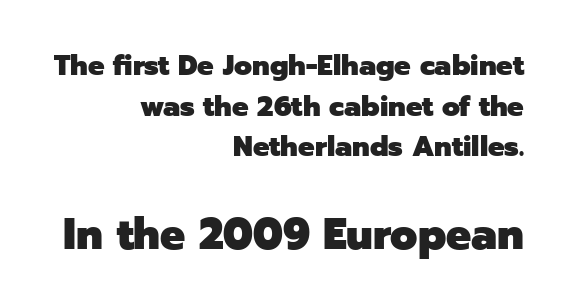
The image shows 44 px heavy sans-serif type, upright; set right-aligned, normal line spacing (1.4x), normal letter spacing, not underlined; the second (bottom) block is 1.52x larger; low stroke contrast and a medium x-height.
